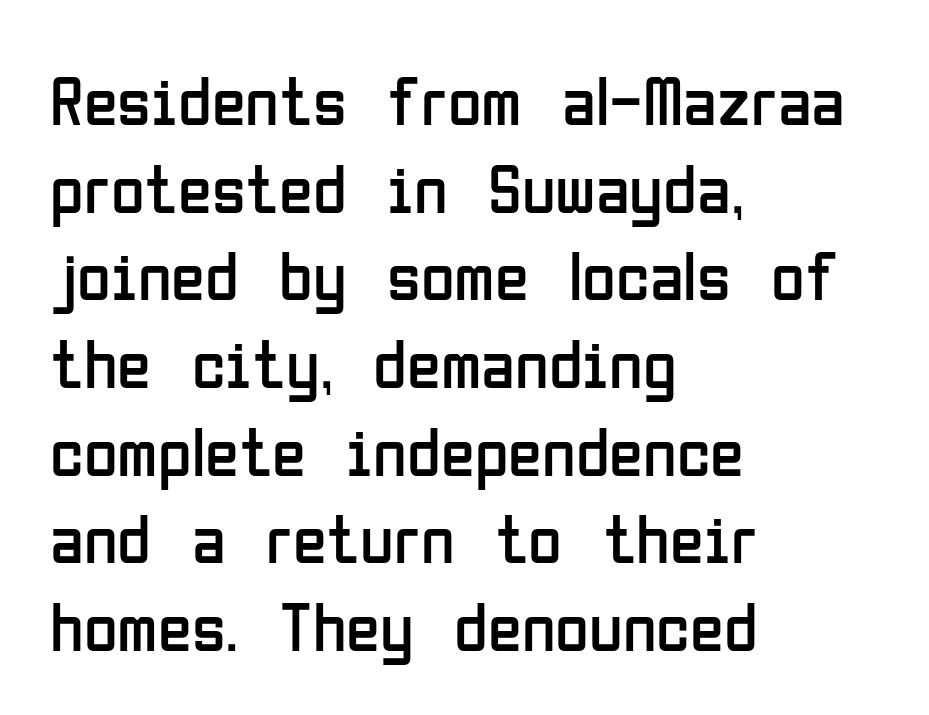
Do the characters align in a grid? No, the font is proportional. Vertical stems look standard width or narrower in stroke. Type without underlining. The typography opts for an upright posture over an oblique one.
